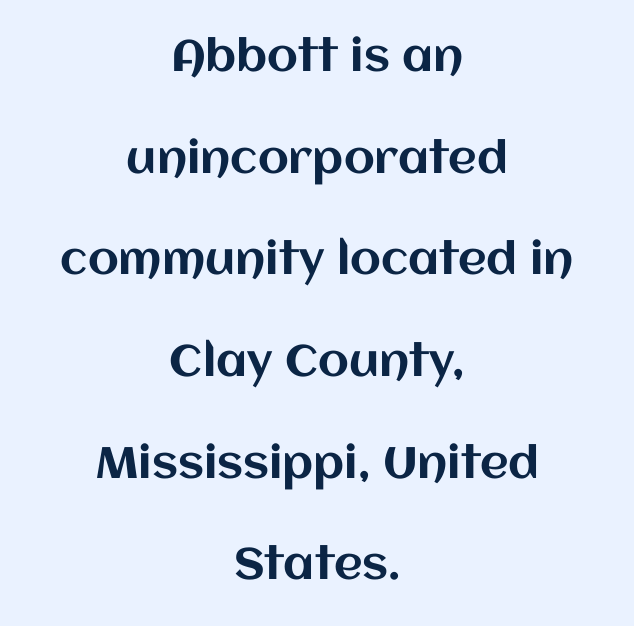
Q: Is the text italic (slanted)? A: No, it is upright.
Q: Is the text underlined? A: No.
Q: How is the paragraph aligned? A: Centered.
Q: Is the spacing between letters normal or unusually wide? A: Normal.
Q: Is the spacing between lines tight, normal or loose? A: Loose.
Q: Width (condensed, normal, or wide)? A: Normal.
Q: Stroke contrast? A: Medium.
Q: x-height? A: Large.
Q: Monospaced? A: No.
